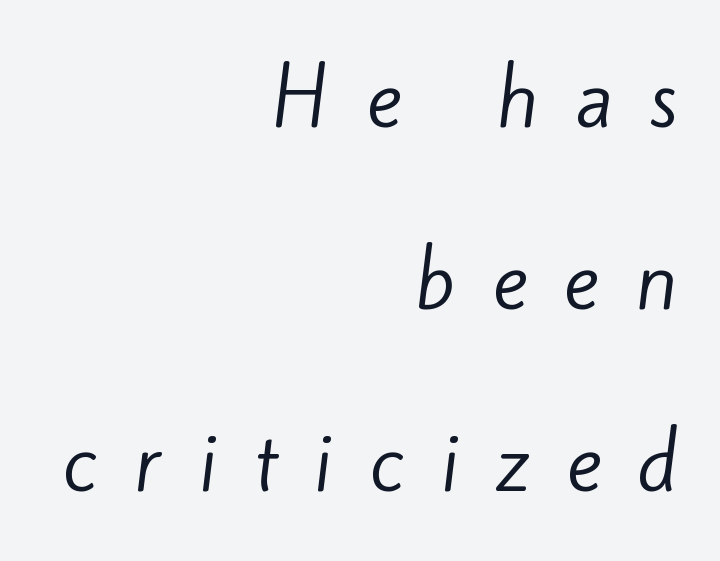
The image shows 75 px regular-weight sans-serif type; set right-aligned, loose line spacing (2.43x), unusually wide letter spacing (+0.49 em), not underlined; low stroke contrast and a small x-height.
